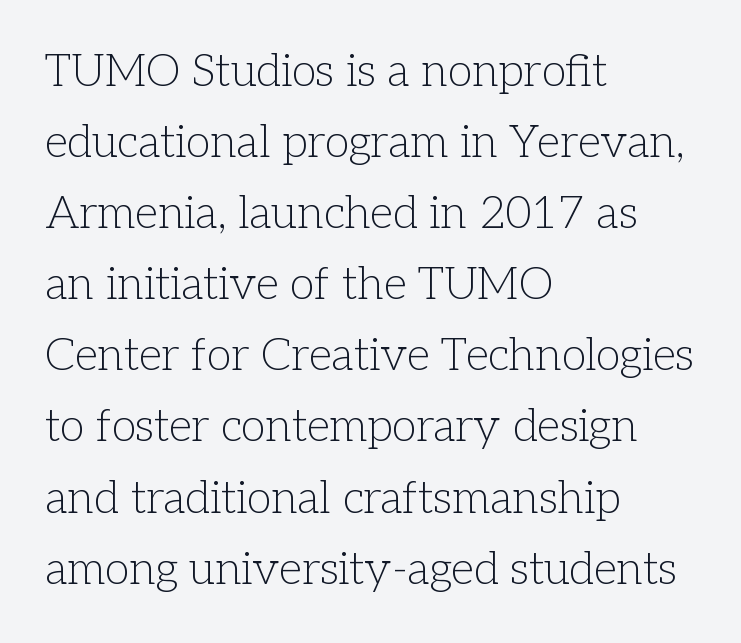
Q: Is the text bold? A: No.
Q: Is the text italic (slanted)? A: No, it is upright.
Q: Is the typeface a serif or a sans-serif typeface? A: Serif.
Q: Is the text underlined? A: No.
Q: How is the paragraph aligned? A: Left-aligned.
Q: Is the spacing between letters normal or unusually wide? A: Normal.
Q: Is the spacing between lines tight, normal or loose? A: Normal.
Q: Width (condensed, normal, or wide)? A: Normal.
Q: Stroke contrast? A: Low.
Q: x-height? A: Medium.
Q: Monospaced? A: No.
